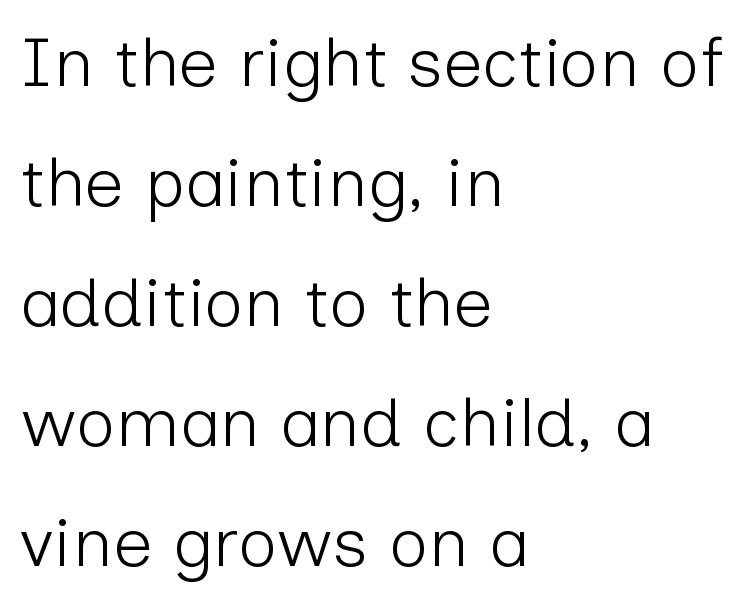
Q: Is the text bold? A: No.
Q: Is the text italic (slanted)? A: No, it is upright.
Q: Is the typeface a serif or a sans-serif typeface? A: Sans-serif.
Q: Is the text underlined? A: No.
Q: How is the paragraph aligned? A: Left-aligned.
Q: Is the spacing between letters normal or unusually wide? A: Normal.
Q: Width (condensed, normal, or wide)? A: Normal.
Q: Stroke contrast? A: Low.
Q: x-height? A: Medium.
Q: Monospaced? A: No.
